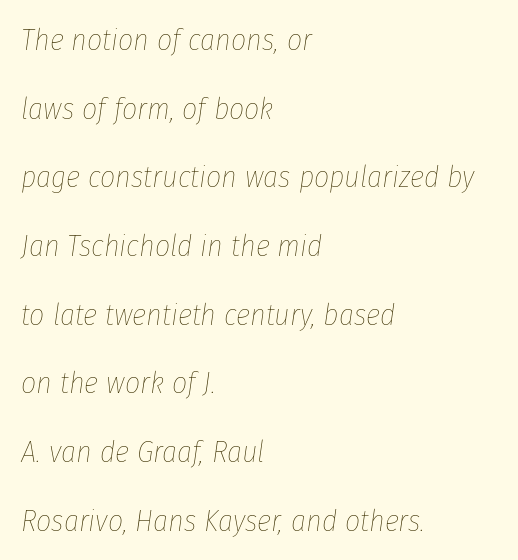
The image shows 30 px thin, condensed type, italic (leaning right); set left-aligned, loose line spacing (2.29x), normal letter spacing, not underlined; low stroke contrast and a medium x-height.
